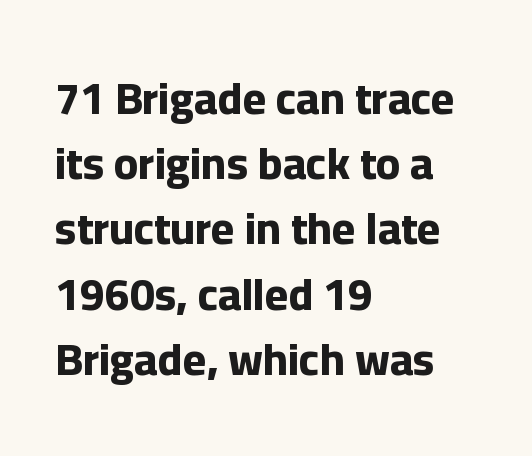
{"serif": "no", "italic": "no", "bold": "yes", "weight": "bold", "width": "normal", "stroke_contrast": "low", "x_height": "medium", "monospaced": "no", "underline": "no", "align": "left", "line_spacing": "normal", "line_spacing_ratio": 1.45, "letter_spacing": "normal", "letter_spacing_em": 0.0, "glyph_px": 45}
